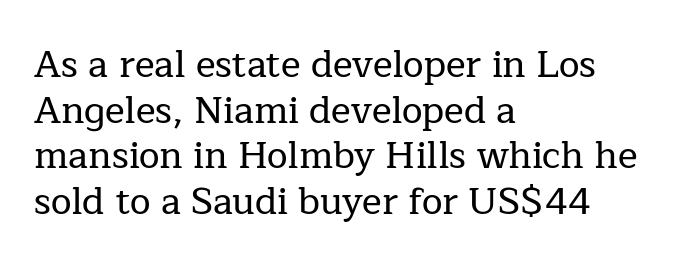
Does the copy run flush right? No — it runs flush left. Posture: straight, roman, zero tilt. Honestly, the letter spacing is just normal — you wouldn't notice it. Each letter keeps its own natural width here, so spacing adapts to shape. This rendering employs a face with finishing strokes, i.e., a serif. Just letters on the line, the space beneath them empty.
